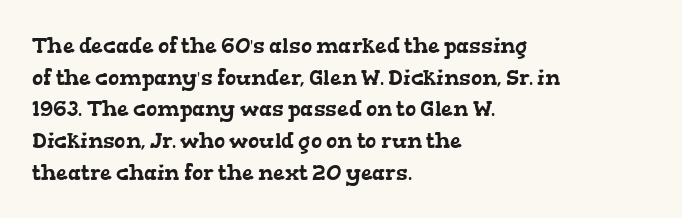
The image shows 21 px text type; set left-aligned, normal line spacing (1.51x), normal letter spacing, not underlined.
